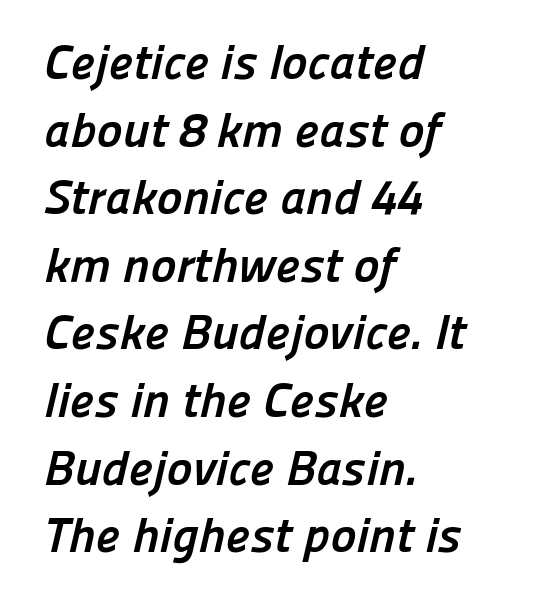
Q: Is the text bold? A: Yes.
Q: Is the typeface a serif or a sans-serif typeface? A: Sans-serif.
Q: Is the text underlined? A: No.
Q: How is the paragraph aligned? A: Left-aligned.
Q: Is the spacing between letters normal or unusually wide? A: Normal.
Q: Is the spacing between lines tight, normal or loose? A: Normal.
Q: Width (condensed, normal, or wide)? A: Normal.
Q: Stroke contrast? A: Low.
Q: x-height? A: Medium.
Q: Monospaced? A: No.
